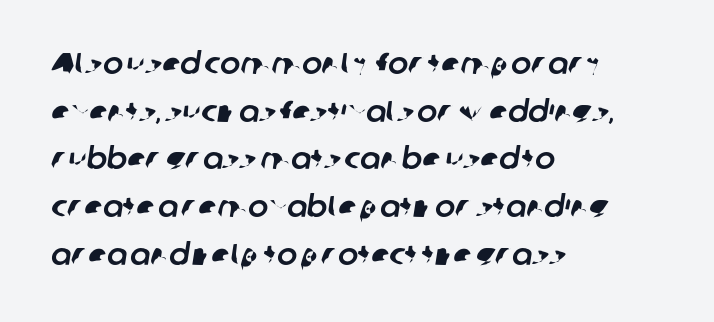
Q: Is the typeface a serif or a sans-serif typeface? A: Sans-serif.
Q: Is the text underlined? A: No.
Q: How is the paragraph aligned? A: Left-aligned.
Q: Is the spacing between letters normal or unusually wide? A: Normal.
Q: Is the spacing between lines tight, normal or loose? A: Normal.
Q: Width (condensed, normal, or wide)? A: Normal.
Q: Stroke contrast? A: Low.
Q: x-height? A: Medium.
Q: Monospaced? A: No.
